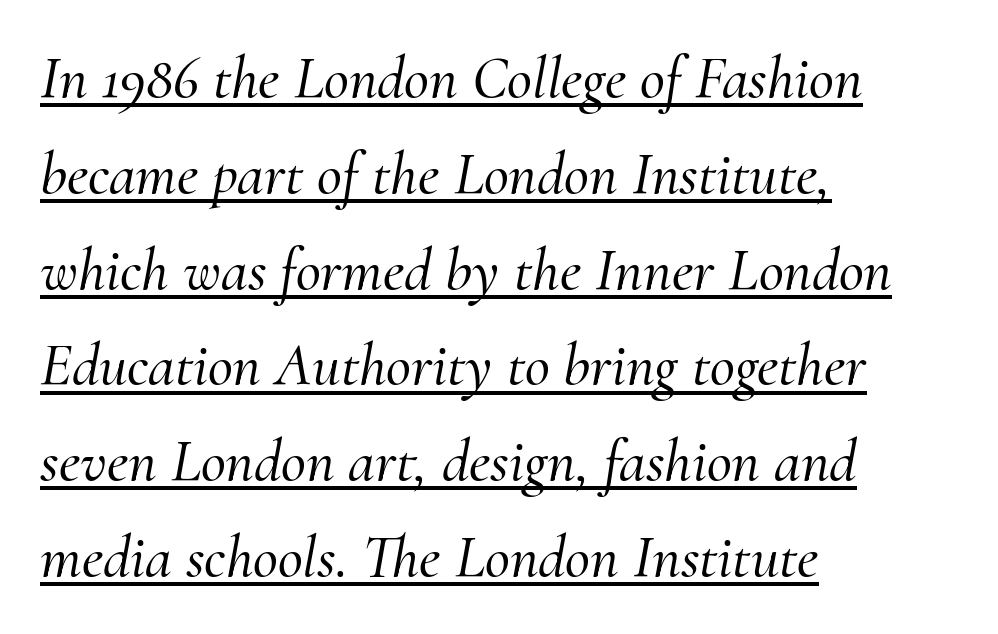
The image shows 61 px serif type, italic (leaning right); set left-aligned, normal line spacing (1.57x), normal letter spacing, underlined; medium stroke contrast and a small x-height.
